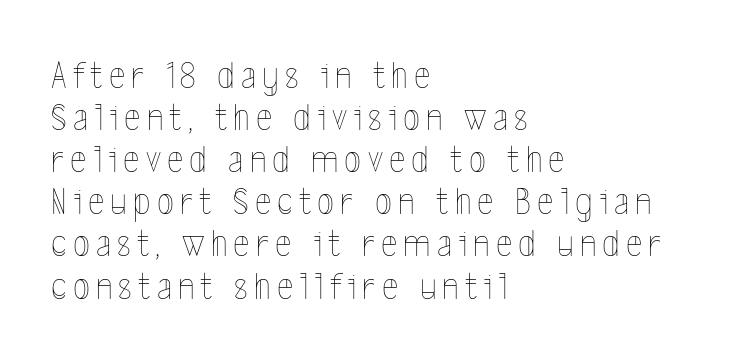
The image shows 39 px thin, condensed type, upright; set left-aligned, tight line spacing (1.08x), not underlined; a medium x-height.
